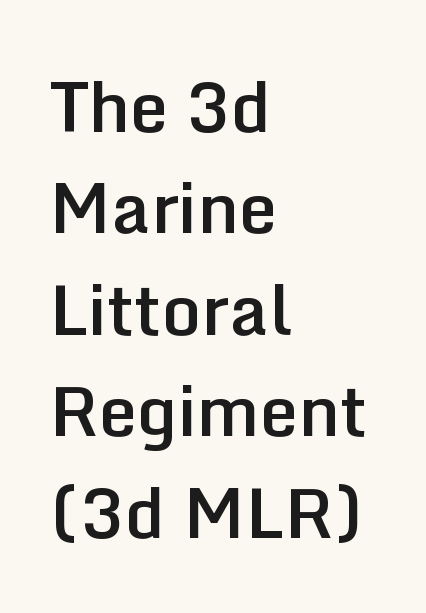
{"serif": "no", "italic": "no", "bold": "semi", "weight": "semibold", "width": "normal", "stroke_contrast": "low", "x_height": "medium", "monospaced": "no", "underline": "no", "align": "left", "line_spacing": "normal", "line_spacing_ratio": 1.47, "letter_spacing": "normal", "letter_spacing_em": 0.0, "glyph_px": 69}
